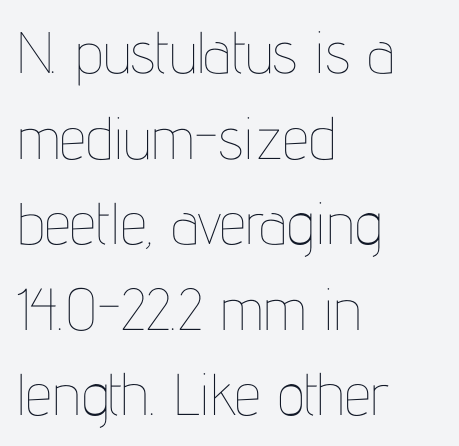
Descenders are the only things crossing below the line. Nothing unusual about the tracking: characters are spaced as the font intends. The lines are quadded left. This sample has the flowing, uneven cadence of proportional lettering. If you drew a line through each stem, it would be perfectly vertical. Stroke mass is kept to a normal reading level or below.
